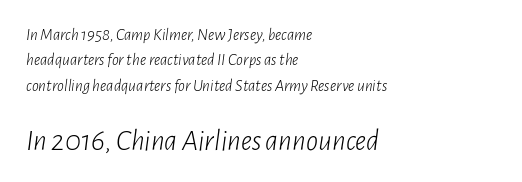
The image shows 30 px light, condensed type, italic (leaning right); set left-aligned, normal line spacing (1.49x), normal letter spacing, not underlined; the second (bottom) block is 1.76x larger; low stroke contrast and a medium x-height.
